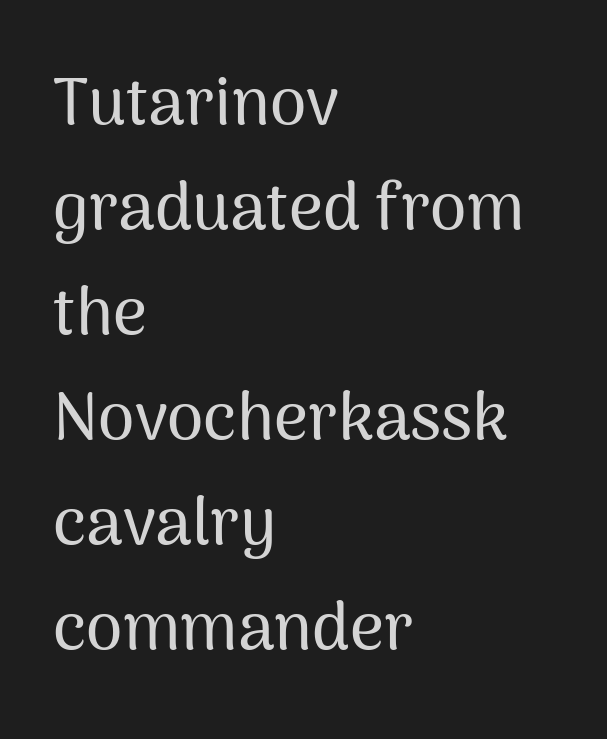
Here the designer chose a conventional face with non-uniform glyph widths. Horizontally, the lines are justified to the leading edge only. No word sits above an underline. Between one letter and the next there's only the usual sliver of space.
